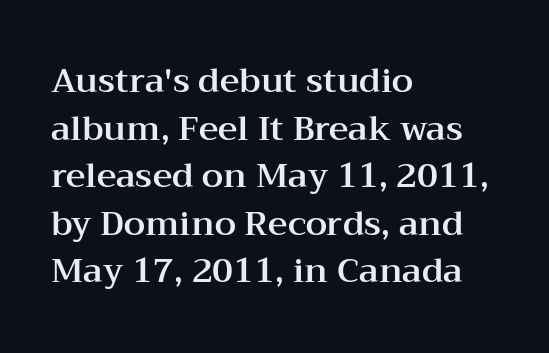
This is the regular roman posture of the typeface. In terms of letterspacing, this is plain default setting. Letterform terminals end in serifs throughout the passage. All the whitespace from short lines collects on the right. Successive baselines arrive at the customary interval.
